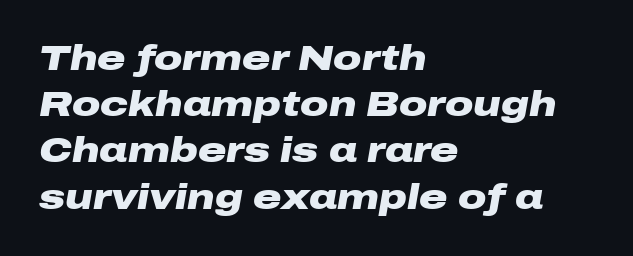
The image shows 35 px heavy, wide type, italic (leaning right); set left-aligned, normal line spacing (1.32x), normal letter spacing, not underlined; low stroke contrast and a medium x-height.
